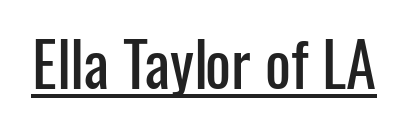
The image shows 61 px condensed sans-serif type, upright; set normal letter spacing, underlined; low stroke contrast and a medium x-height.
